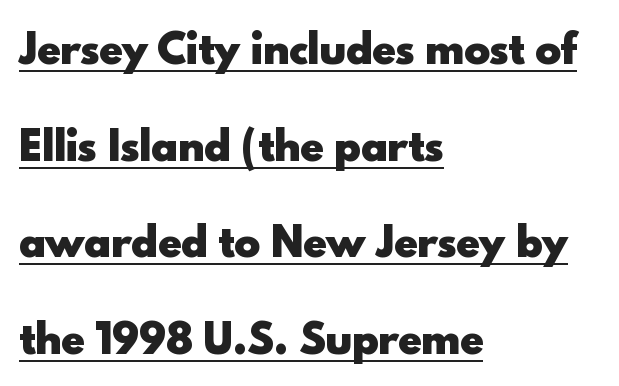
This sample uses plain, unmodified letter spacing. Notice how the stems are strictly vertical — no italics here. The paragraph has a hard left edge and a soft right edge. Varying glyph widths throughout — classic text-font behaviour. The rendering uses the underline text-decoration. The line-height multiplier appears high, well above default.
